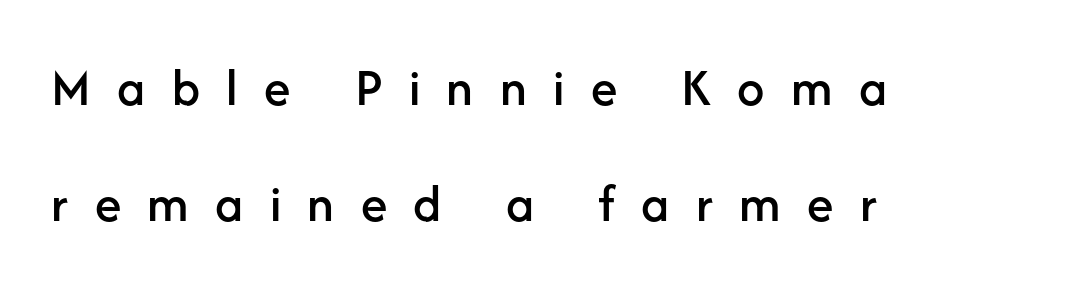
{"serif": "no", "italic": "no", "width": "normal", "stroke_contrast": "low", "x_height": "medium", "monospaced": "no", "underline": "no", "align": "left", "line_spacing": "loose", "line_spacing_ratio": 2.15, "letter_spacing": "wide", "letter_spacing_em": 0.49, "glyph_px": 54}
